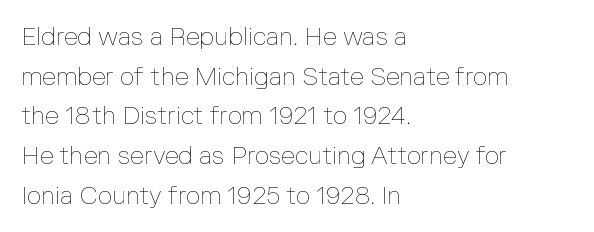
No italicization has been applied; the sample stays upright. Which margin do the lines hug? The left one — the right edge is uneven. Interline gaps are of average width in this sample. Descender tails drop into unmarked territory.
